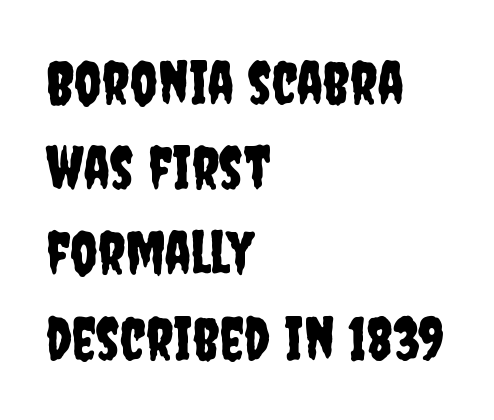
Q: Is the text italic (slanted)? A: No, it is upright.
Q: Is the typeface a serif or a sans-serif typeface? A: Sans-serif.
Q: Is the text underlined? A: No.
Q: How is the paragraph aligned? A: Left-aligned.
Q: Is the spacing between letters normal or unusually wide? A: Normal.
Q: Is the spacing between lines tight, normal or loose? A: Normal.
Q: Width (condensed, normal, or wide)? A: Condensed.
Q: Stroke contrast? A: Low.
Q: x-height? A: Large.
Q: Monospaced? A: No.
